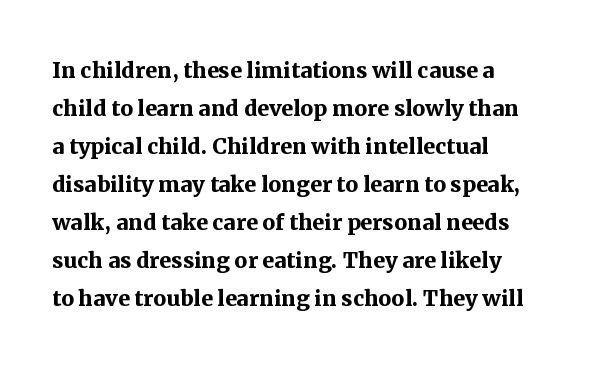
{"serif": "yes", "italic": "no", "bold": "yes", "weight": "semibold", "width": "normal", "stroke_contrast": "medium", "x_height": "medium", "monospaced": "no", "underline": "no", "align": "left", "line_spacing": "normal", "line_spacing_ratio": 1.31, "letter_spacing": "normal", "letter_spacing_em": 0.0, "glyph_px": 29}
